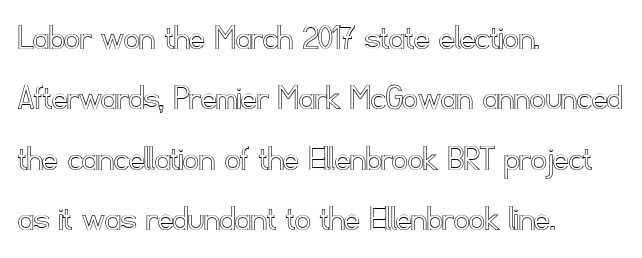
If you drew a ruler down the left edge, every line would touch it. Vertical spacing — default. The typography opts for an upright posture over an oblique one. A bare baseline throughout the passage. Varying glyph widths throughout — classic text-font behaviour.
